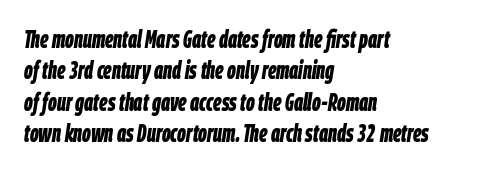
{"italic": "yes", "lean": "right", "slant_degrees": 9, "bold": "yes", "underline": "no", "align": "left", "line_spacing": "normal", "line_spacing_ratio": 1.31, "letter_spacing": "normal", "letter_spacing_em": 0.0, "glyph_px": 24}
